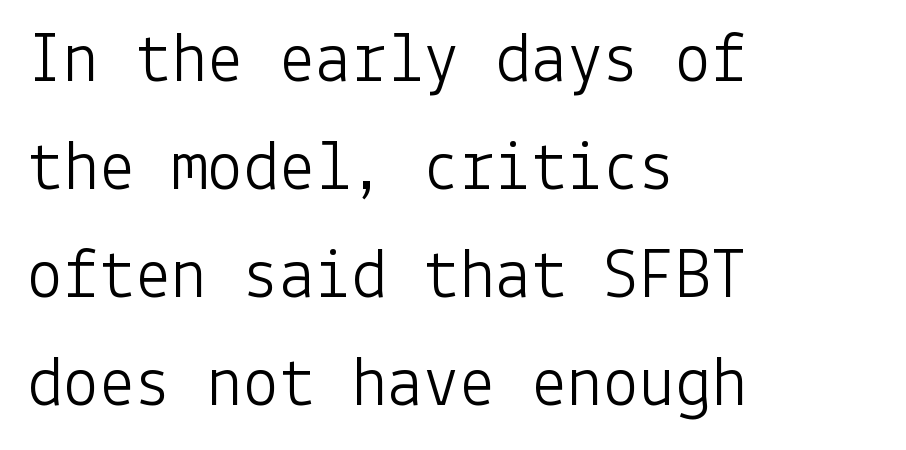
Q: Is the text bold? A: No.
Q: Is the text italic (slanted)? A: No, it is upright.
Q: Is the typeface a serif or a sans-serif typeface? A: Sans-serif.
Q: Is the text underlined? A: No.
Q: How is the paragraph aligned? A: Left-aligned.
Q: Is the spacing between letters normal or unusually wide? A: Normal.
Q: Is the spacing between lines tight, normal or loose? A: Normal.
Q: Width (condensed, normal, or wide)? A: Normal.
Q: Stroke contrast? A: Low.
Q: x-height? A: Medium.
